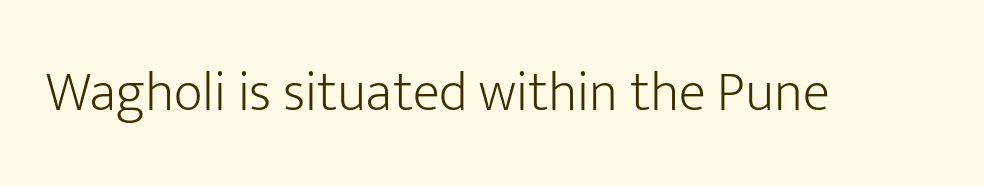
Each letter keeps its own natural width here, so spacing adapts to shape. Type style note: lacks serifs. Designer's note — italics off, roman on. This rendering leaves character spacing at its baseline value. The letters look calm and open, with moderate or lighter stems.
